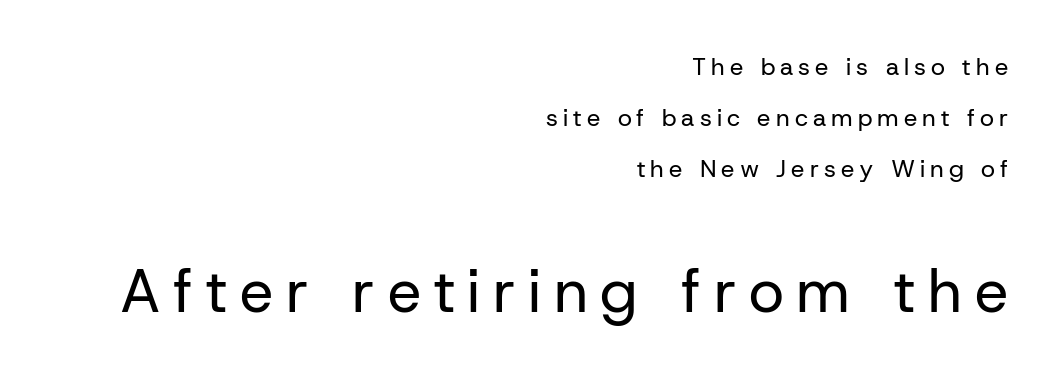
Q: Is the text bold? A: No.
Q: Is the text italic (slanted)? A: No, it is upright.
Q: Is the typeface a serif or a sans-serif typeface? A: Sans-serif.
Q: Is the text underlined? A: No.
Q: How is the paragraph aligned? A: Right-aligned.
Q: Is the spacing between letters normal or unusually wide? A: Unusually wide.
Q: Is the spacing between lines tight, normal or loose? A: Loose.
Q: Which block of text is set in a larger size, the first (top) or the second (bottom)? A: The second (bottom) one.
Q: Width (condensed, normal, or wide)? A: Normal.
Q: Stroke contrast? A: Low.
Q: x-height? A: Medium.
Q: Monospaced? A: No.
